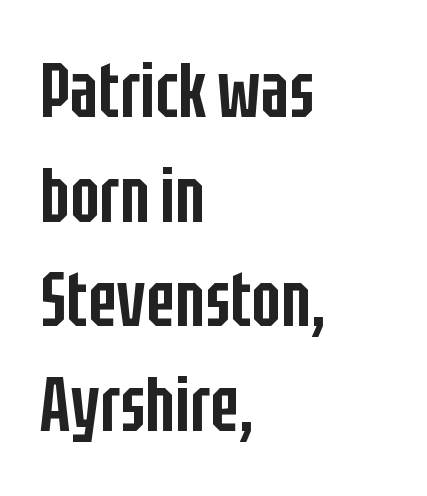
{"serif": "no", "italic": "no", "bold": "semi", "weight": "semibold", "width": "condensed", "stroke_contrast": "low", "x_height": "large", "monospaced": "no", "underline": "no", "align": "left", "line_spacing": "normal", "line_spacing_ratio": 1.36, "letter_spacing": "normal", "letter_spacing_em": 0.0, "glyph_px": 77}
